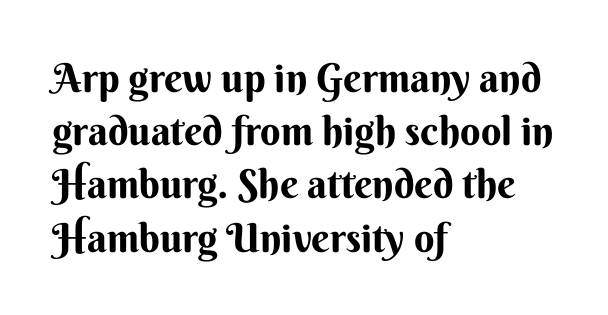
{"serif": "no", "italic": "no", "bold": "yes", "weight": "bold", "width": "normal", "stroke_contrast": "medium", "x_height": "small", "monospaced": "no", "underline": "no", "align": "left", "line_spacing": "normal", "line_spacing_ratio": 1.33, "letter_spacing": "normal", "letter_spacing_em": 0.0, "glyph_px": 40}
